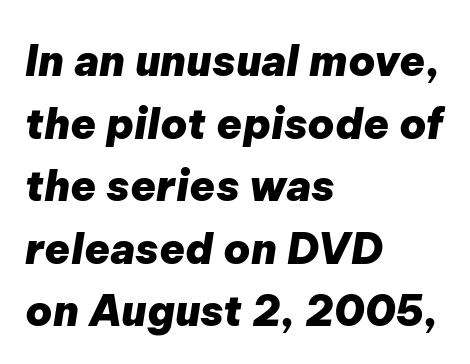
Vertically, the passage feels balanced, rows spaced as you'd expect. Think of a printed novel: that variable character pitch is what you see here. The zone under the glyphs is completely vacant. Heavy, bold letterforms.
